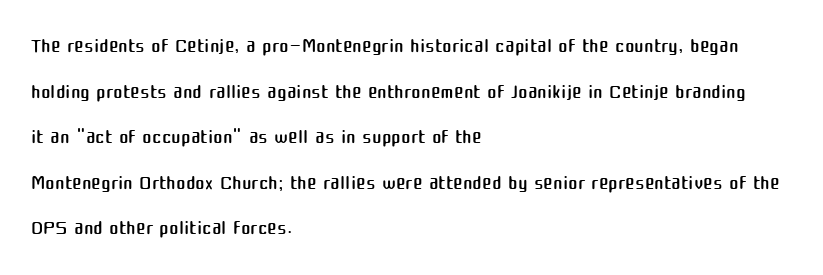
The image shows 29 px regular-weight sans-serif type, upright; set left-aligned, normal line spacing (1.57x), normal letter spacing, not underlined; medium stroke contrast and a medium x-height.
